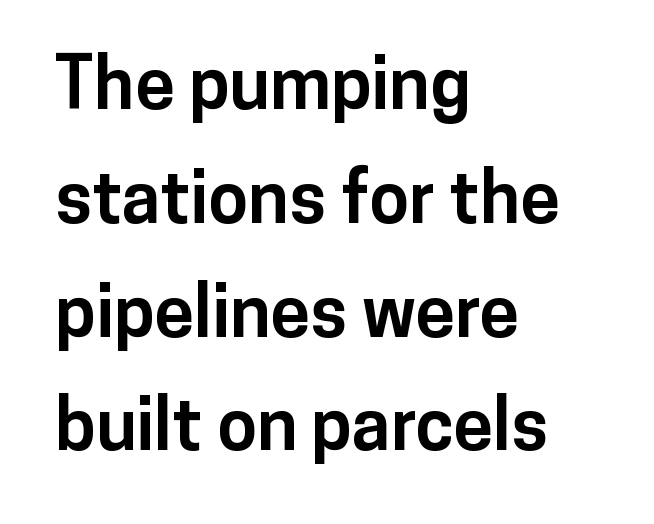
The image shows 72 px bold sans-serif type, upright; set left-aligned, normal line spacing (1.58x), normal letter spacing, not underlined; low stroke contrast and a medium x-height.
